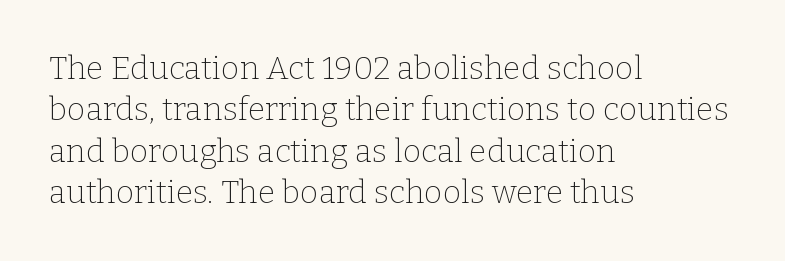
These lines keep a tight, regular rhythm from letter to letter. The passage shown is typed in a proportional face where columns would drift. You can tell from the footed stems that serif type was used. Each new line begins a customary step beneath the previous one.
